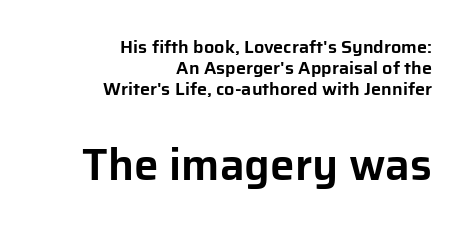
The image shows 44 px sans-serif type, upright; set right-aligned, line spacing 1.17x, normal letter spacing, not underlined; the second (bottom) block is 2.44x larger; low stroke contrast and a medium x-height.
